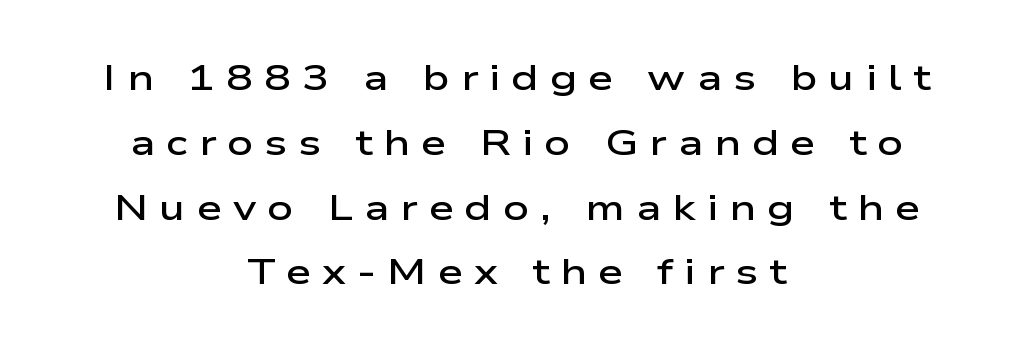
The image shows 36 px semibold, wide sans-serif type, upright; set centered, line spacing 1.8x, unusually wide letter spacing (+0.31 em), not underlined; low stroke contrast and a medium x-height.
